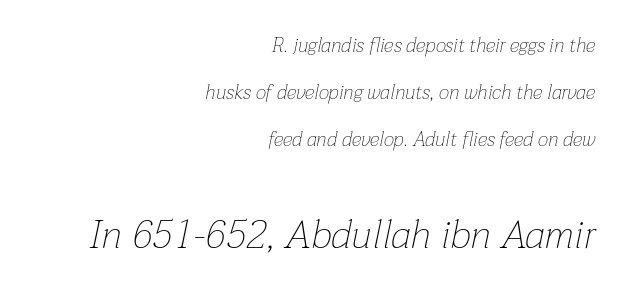
The image shows 40 px thin type, italic (leaning right); set right-aligned, loose line spacing (2.35x), normal letter spacing, not underlined; the second (bottom) block is 2.0x larger; low stroke contrast and a medium x-height.
